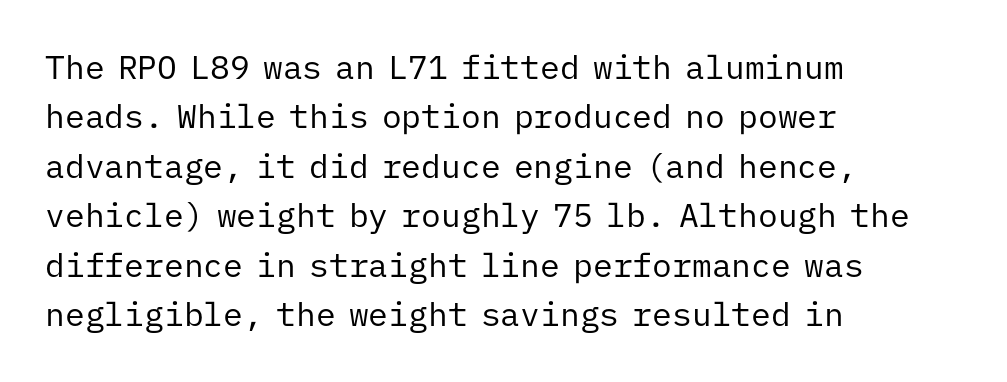
Horizontal alignment here is leftward, the default for most running prose. The letters march in equal steps, a hallmark of fixed-pitch type. The cut favours lightness, reaching ordinary text weight at its darkest. Regarding leading, the lines here are spaced in the standard way. No extra tracking has been applied to these lines. This is roman type, the default non-slanted kind.
